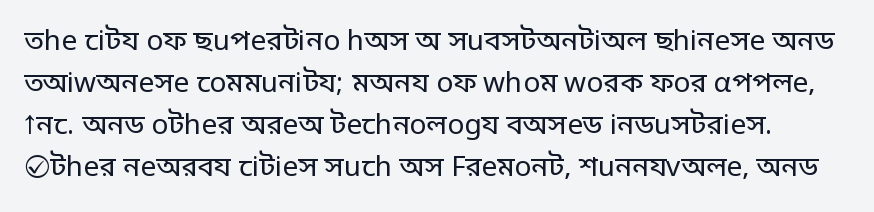
The lines sit at an ordinary, default distance from one another. Lines of text with bare space underneath. The gaps between neighbouring characters are ordinary and unremarkable. These lines were composed using upright roman letters. Stroke mass is kept to a normal reading level or below.
